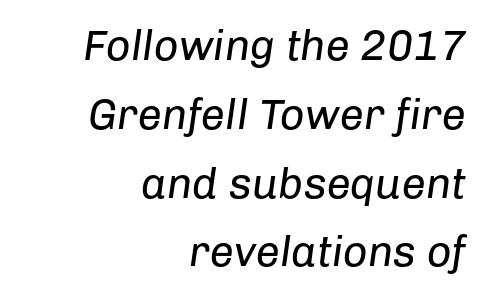
Reading down the column, the eye jumps a familiar distance to each next line. The face used here is proportionally spaced, like ordinary book or web type. Line endings align vertically; line beginnings do not. The axis of the letterforms is tilted away from vertical. Between one letter and the next there's only the usual sliver of space.
